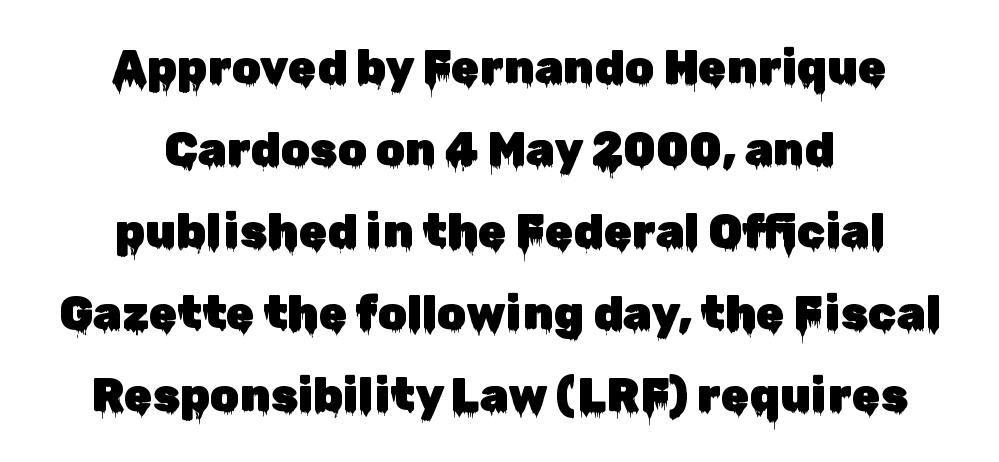
Q: Is the text italic (slanted)? A: No, it is upright.
Q: Is the typeface a serif or a sans-serif typeface? A: Sans-serif.
Q: Is the text underlined? A: No.
Q: How is the paragraph aligned? A: Centered.
Q: Is the spacing between letters normal or unusually wide? A: Normal.
Q: Width (condensed, normal, or wide)? A: Normal.
Q: Stroke contrast? A: Low.
Q: x-height? A: Medium.
Q: Monospaced? A: No.
